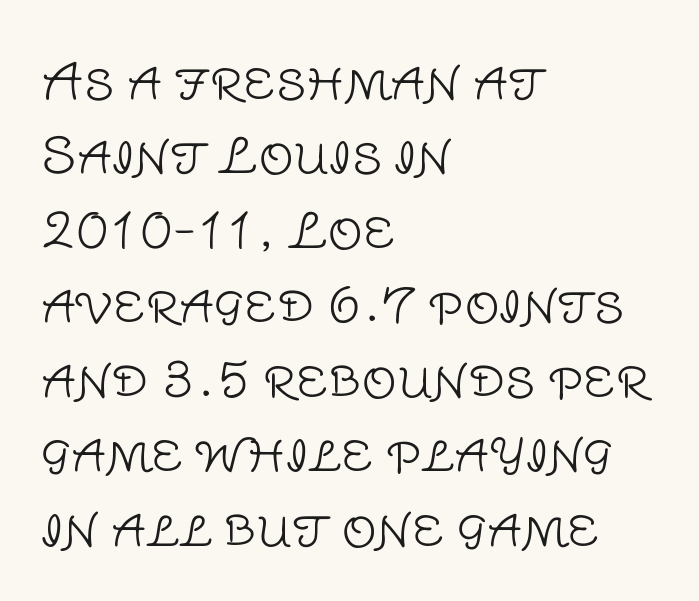
The lines sit at an ordinary, default distance from one another. Proportional: the letters do not fall into vertical columns. Default kerning and tracking; the words read as compact shapes. Stroke mass is kept to a normal reading level or below.
